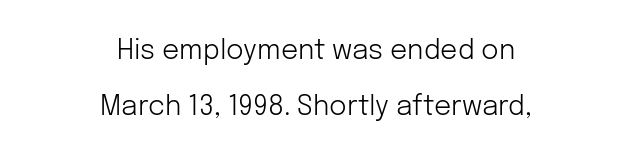
The image shows 27 px text type, upright; set centered, loose line spacing (2.08x), normal letter spacing, not underlined.
